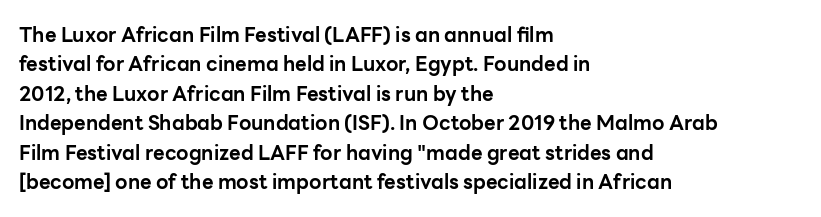
The image shows 20 px bold type, upright; set left-aligned, normal line spacing (1.47x), normal letter spacing, not underlined.
